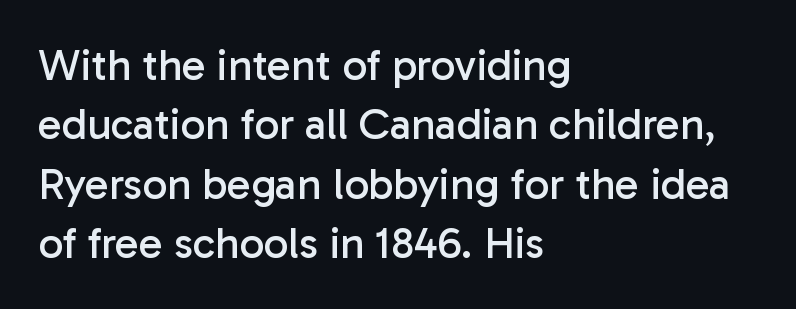
Q: Is the text bold? A: No.
Q: Is the text italic (slanted)? A: No, it is upright.
Q: Is the typeface a serif or a sans-serif typeface? A: Sans-serif.
Q: Is the text underlined? A: No.
Q: How is the paragraph aligned? A: Left-aligned.
Q: Is the spacing between letters normal or unusually wide? A: Normal.
Q: Is the spacing between lines tight, normal or loose? A: Normal.
Q: Width (condensed, normal, or wide)? A: Normal.
Q: Stroke contrast? A: Low.
Q: x-height? A: Medium.
Q: Monospaced? A: No.
